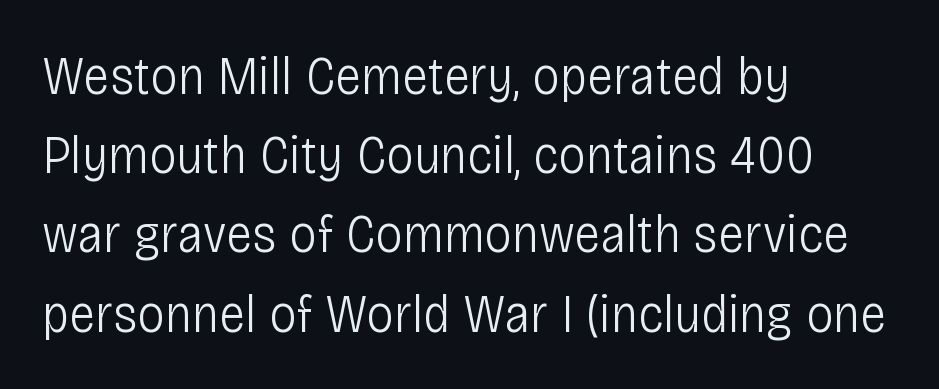
Q: Is the text bold? A: No.
Q: Is the text italic (slanted)? A: No, it is upright.
Q: Is the typeface a serif or a sans-serif typeface? A: Sans-serif.
Q: Is the text underlined? A: No.
Q: How is the paragraph aligned? A: Left-aligned.
Q: Is the spacing between letters normal or unusually wide? A: Normal.
Q: Is the spacing between lines tight, normal or loose? A: Normal.
Q: Width (condensed, normal, or wide)? A: Condensed.
Q: Stroke contrast? A: Low.
Q: x-height? A: Large.
Q: Monospaced? A: No.
